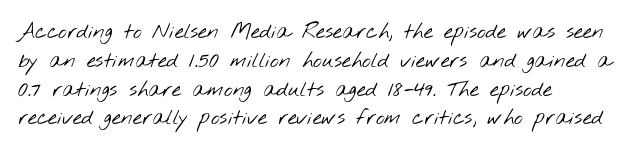
{"bold": "no", "underline": "no", "align": "left", "line_spacing": "normal", "line_spacing_ratio": 1.37, "letter_spacing": "normal", "letter_spacing_em": 0.0, "glyph_px": 21}
